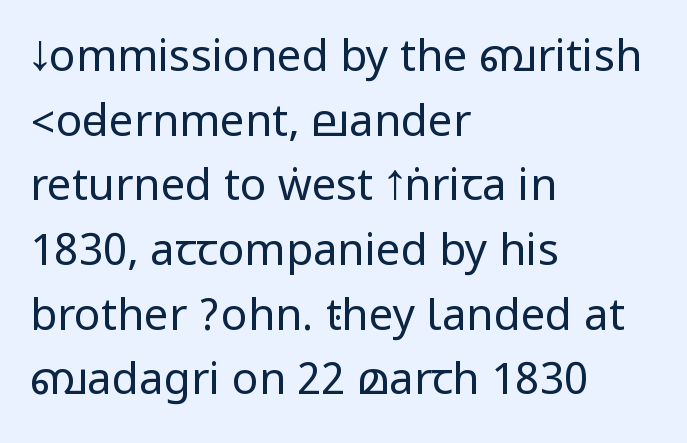
{"serif": "no", "italic": "no", "bold": "no", "weight": "regular", "width": "condensed", "stroke_contrast": "low", "underline": "no", "align": "left", "line_spacing": "normal", "line_spacing_ratio": 1.47, "letter_spacing": "normal", "letter_spacing_em": 0.0, "glyph_px": 44}
